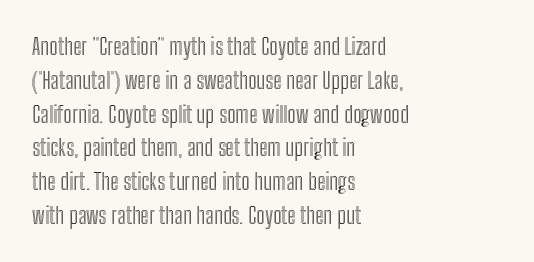
The image shows 23 px text type, upright; set left-aligned, normal line spacing (1.47x), normal letter spacing, not underlined.
